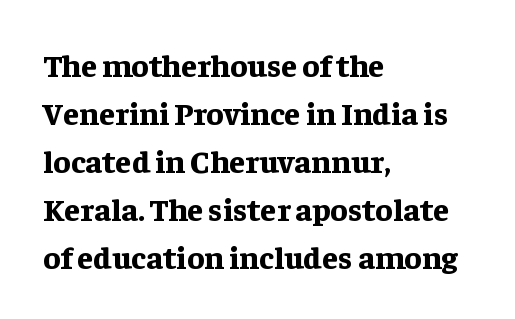
Q: Is the text bold? A: Yes.
Q: Is the text italic (slanted)? A: No, it is upright.
Q: Is the typeface a serif or a sans-serif typeface? A: Serif.
Q: Is the text underlined? A: No.
Q: How is the paragraph aligned? A: Left-aligned.
Q: Is the spacing between letters normal or unusually wide? A: Normal.
Q: Is the spacing between lines tight, normal or loose? A: Normal.
Q: Width (condensed, normal, or wide)? A: Normal.
Q: Stroke contrast? A: Low.
Q: x-height? A: Medium.
Q: Monospaced? A: No.
